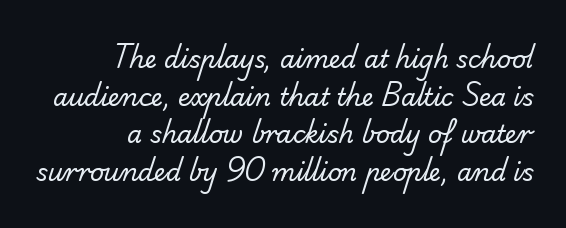
{"bold": "no", "underline": "no", "align": "right", "line_spacing": "normal", "line_spacing_ratio": 1.57, "letter_spacing": "normal", "letter_spacing_em": 0.0, "glyph_px": 24}
